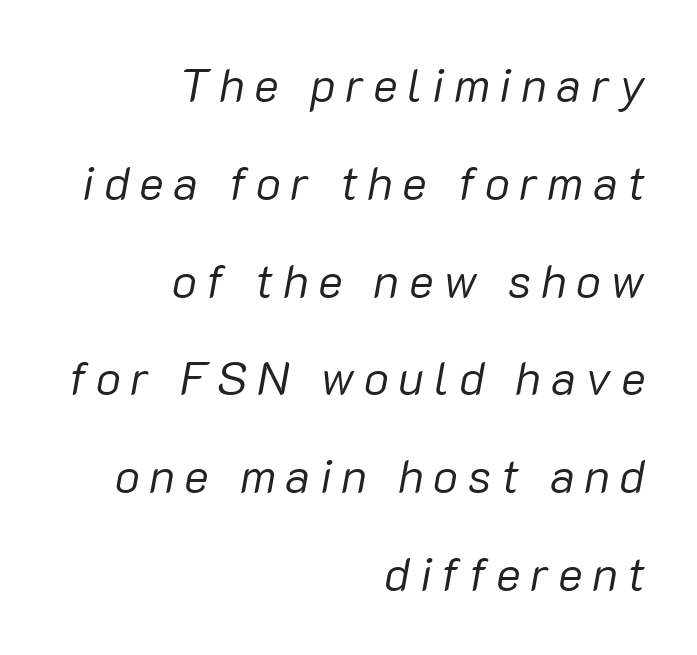
{"italic": "yes", "lean": "right", "slant_degrees": 10, "bold": "no", "weight": "regular", "width": "normal", "stroke_contrast": "low", "x_height": "medium", "monospaced": "no", "underline": "no", "align": "right", "line_spacing": "loose", "line_spacing_ratio": 2.08, "letter_spacing": "wide", "letter_spacing_em": 0.2, "glyph_px": 47}
